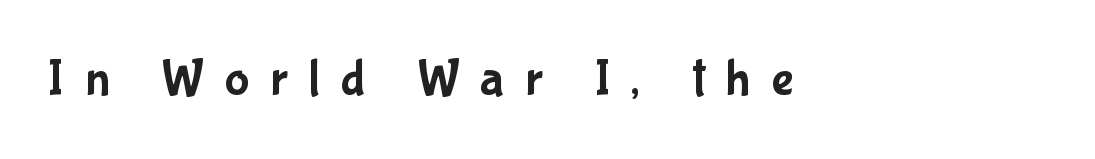
Q: Is the text italic (slanted)? A: No, it is upright.
Q: Is the typeface a serif or a sans-serif typeface? A: Sans-serif.
Q: Is the text underlined? A: No.
Q: How is the paragraph aligned? A: Left-aligned.
Q: Is the spacing between letters normal or unusually wide? A: Unusually wide.
Q: Width (condensed, normal, or wide)? A: Condensed.
Q: Stroke contrast? A: Low.
Q: x-height? A: Medium.
Q: Monospaced? A: No.
